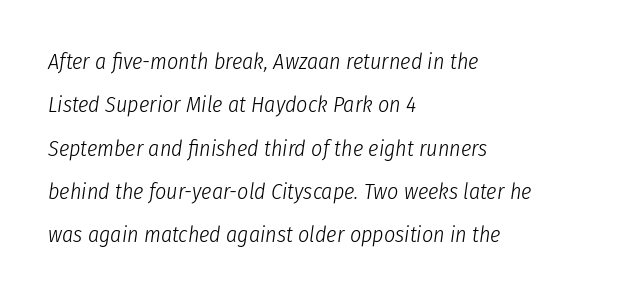
Q: Is the text bold? A: No.
Q: Is the text italic (slanted)? A: Yes, it leans right by about 8 degrees.
Q: Is the text underlined? A: No.
Q: How is the paragraph aligned? A: Left-aligned.
Q: Is the spacing between letters normal or unusually wide? A: Normal.
Q: Is the spacing between lines tight, normal or loose? A: Loose.
